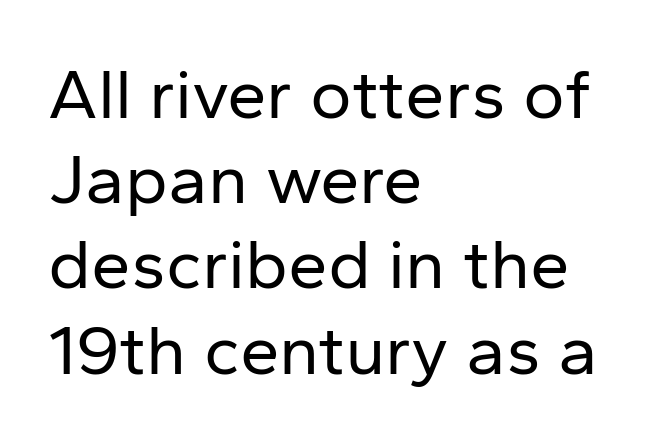
Q: Is the text bold? A: No.
Q: Is the text italic (slanted)? A: No, it is upright.
Q: Is the typeface a serif or a sans-serif typeface? A: Sans-serif.
Q: Is the text underlined? A: No.
Q: How is the paragraph aligned? A: Left-aligned.
Q: Is the spacing between letters normal or unusually wide? A: Normal.
Q: Width (condensed, normal, or wide)? A: Normal.
Q: Stroke contrast? A: Low.
Q: x-height? A: Medium.
Q: Monospaced? A: No.
